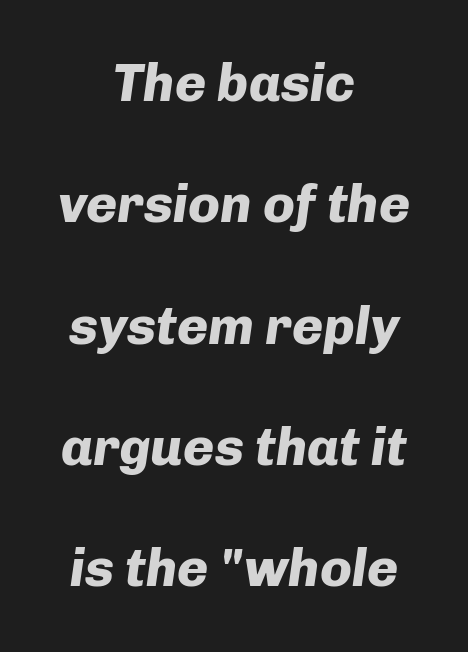
The image shows 53 px heavy type, italic (leaning right); set centered, loose line spacing (2.29x), normal letter spacing, not underlined; low stroke contrast and a medium x-height.
